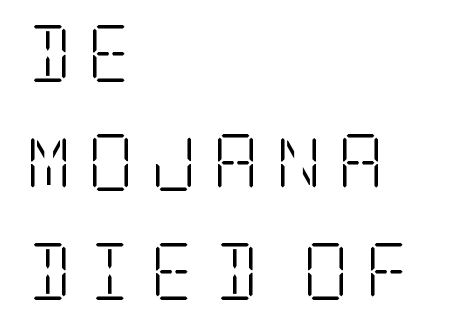
Vertical strokes here are truly vertical. The setting favours the left margin, as ordinary paragraphs usually do. The weight would be labelled regular, book, light, or lighter still. The passage shown is not underscored anywhere. The tracking jumps out immediately: characters are airy and widely separated. Classification — serif.
